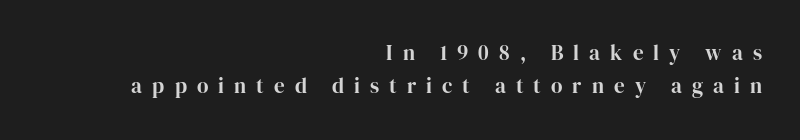
Q: Is the text bold? A: Yes.
Q: Is the text italic (slanted)? A: No, it is upright.
Q: Is the text underlined? A: No.
Q: How is the paragraph aligned? A: Right-aligned.
Q: Is the spacing between letters normal or unusually wide? A: Unusually wide.
Q: Is the spacing between lines tight, normal or loose? A: Normal.
